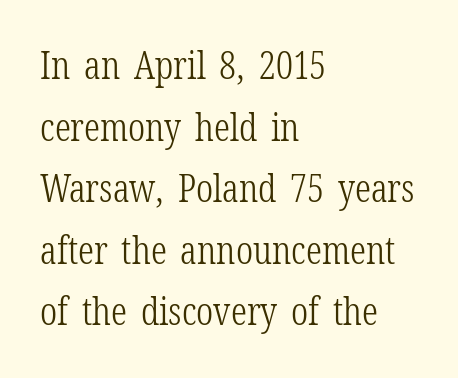
Q: Is the text bold? A: No.
Q: Is the text italic (slanted)? A: No, it is upright.
Q: Is the typeface a serif or a sans-serif typeface? A: Serif.
Q: Is the text underlined? A: No.
Q: How is the paragraph aligned? A: Left-aligned.
Q: Is the spacing between letters normal or unusually wide? A: Normal.
Q: Is the spacing between lines tight, normal or loose? A: Normal.
Q: Width (condensed, normal, or wide)? A: Condensed.
Q: Stroke contrast? A: Low.
Q: x-height? A: Medium.
Q: Monospaced? A: No.
